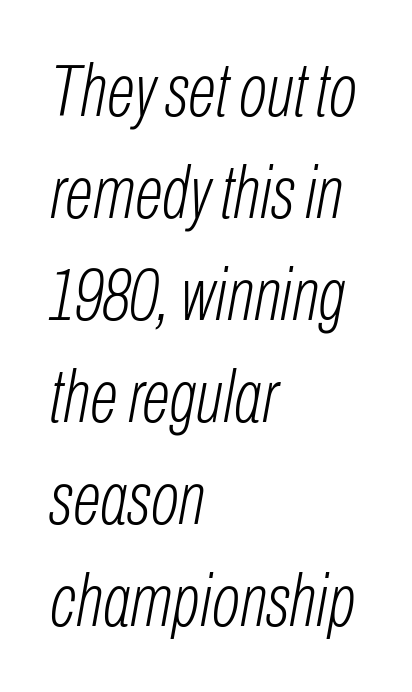
This sample uses plain, unmodified letter spacing. Spacing verdict: proportional, widths tailored to each character. Any mark beneath the type? The region is blank. Whoever set this chose a conventional vertical rhythm. The font's italic variant was chosen for this text.
